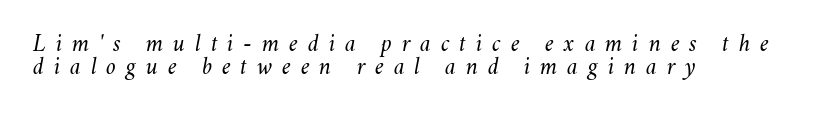
{"italic": "yes", "lean": "right", "slant_degrees": 11, "bold": "no", "underline": "no", "align": "left", "line_spacing": "tight", "line_spacing_ratio": 0.95, "letter_spacing": "wide", "letter_spacing_em": 0.41, "glyph_px": 24}
